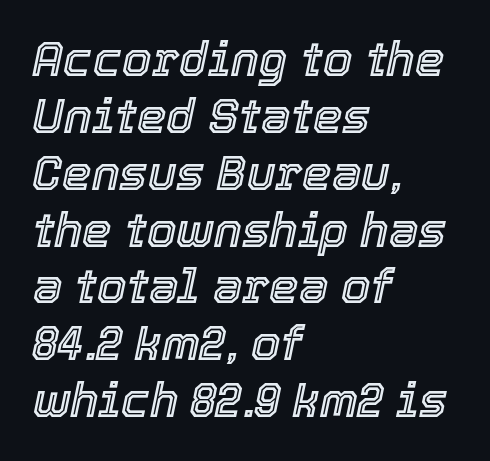
The image shows 47 px text type, italic (leaning right); set left-aligned, line spacing 1.21x, normal letter spacing, not underlined; a medium x-height.
